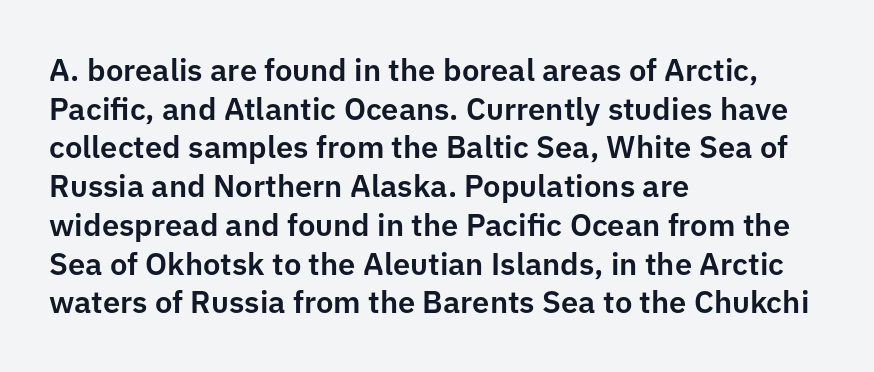
The image shows 31 px sans-serif type, upright; set left-aligned, normal line spacing (1.25x), normal letter spacing, not underlined; low stroke contrast and a medium x-height.
